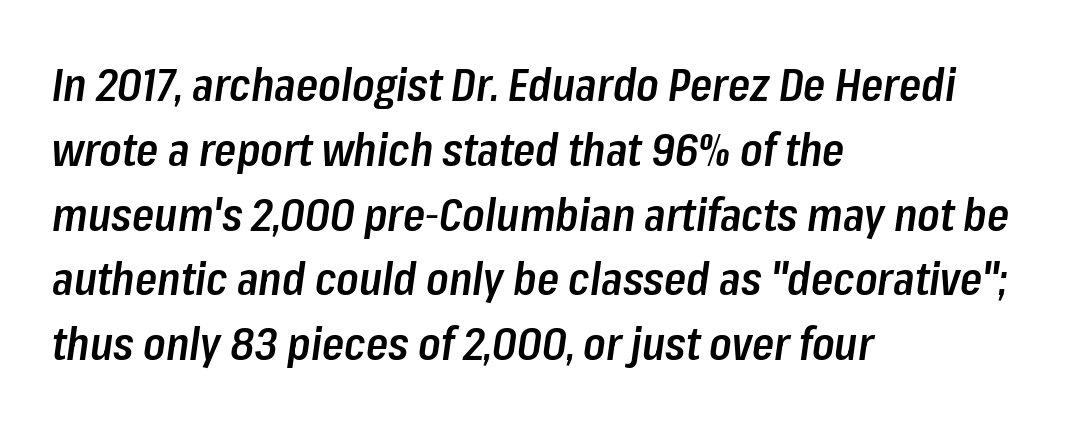
Q: Is the text bold? A: Semi-bold.
Q: Is the text italic (slanted)? A: Yes, it leans right by about 8 degrees.
Q: Is the text underlined? A: No.
Q: How is the paragraph aligned? A: Left-aligned.
Q: Is the spacing between letters normal or unusually wide? A: Normal.
Q: Is the spacing between lines tight, normal or loose? A: Normal.
Q: Width (condensed, normal, or wide)? A: Condensed.
Q: Stroke contrast? A: Low.
Q: x-height? A: Medium.
Q: Monospaced? A: No.
